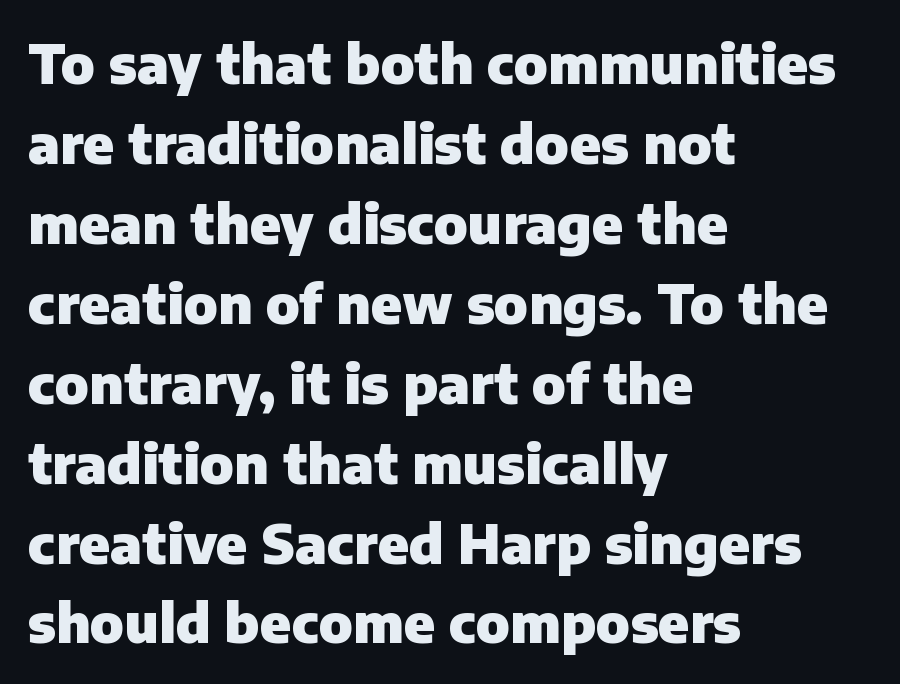
The image shows 54 px heavy sans-serif type, upright; set left-aligned, normal line spacing (1.48x), normal letter spacing, not underlined; low stroke contrast and a medium x-height.
